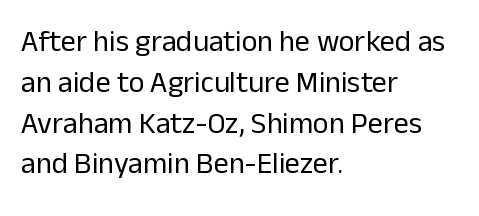
Characters remain perfectly vertical along every line. Stem width sits at or under what a default text font uses. Only glyphs here, with clear space below each row. The vertical gap from one line to the next is medium. Each letter keeps its own natural width here, so spacing adapts to shape.
